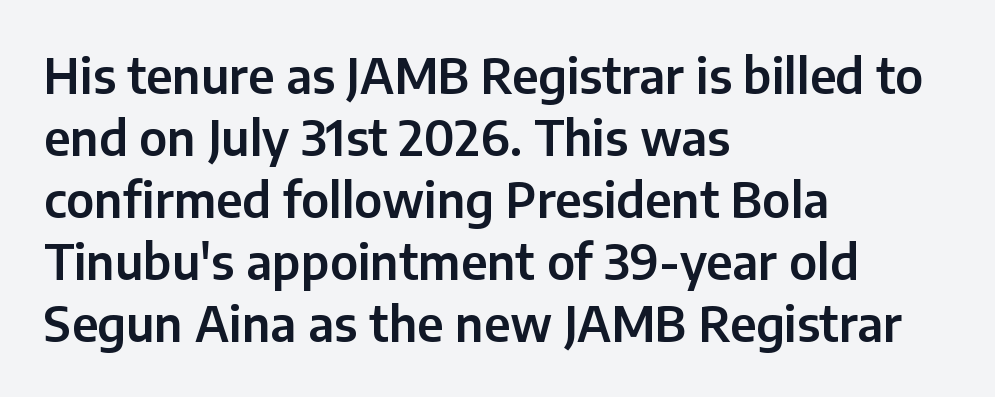
The image shows 48 px sans-serif type, upright; set left-aligned, normal line spacing (1.29x), normal letter spacing, not underlined; low stroke contrast and a medium x-height.
